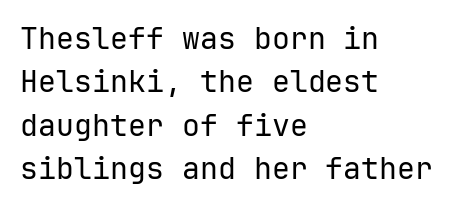
Q: Is the text bold? A: No.
Q: Is the text italic (slanted)? A: No, it is upright.
Q: Is the typeface a serif or a sans-serif typeface? A: Sans-serif.
Q: Is the text underlined? A: No.
Q: How is the paragraph aligned? A: Left-aligned.
Q: Is the spacing between letters normal or unusually wide? A: Normal.
Q: Is the spacing between lines tight, normal or loose? A: Normal.
Q: Width (condensed, normal, or wide)? A: Normal.
Q: Stroke contrast? A: Low.
Q: x-height? A: Medium.
